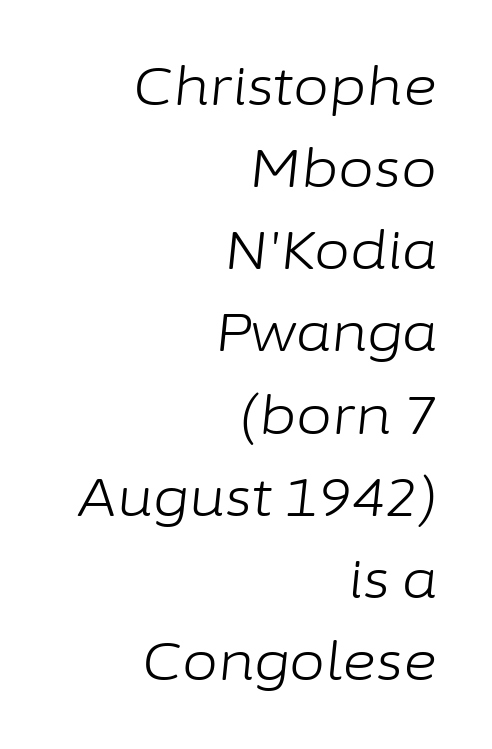
{"italic": "yes", "lean": "right", "slant_degrees": 6, "bold": "no", "weight": "light", "width": "normal", "stroke_contrast": "low", "x_height": "medium", "monospaced": "no", "underline": "no", "align": "right", "line_spacing": "normal", "line_spacing_ratio": 1.58, "letter_spacing": "normal", "letter_spacing_em": 0.0, "glyph_px": 52}
